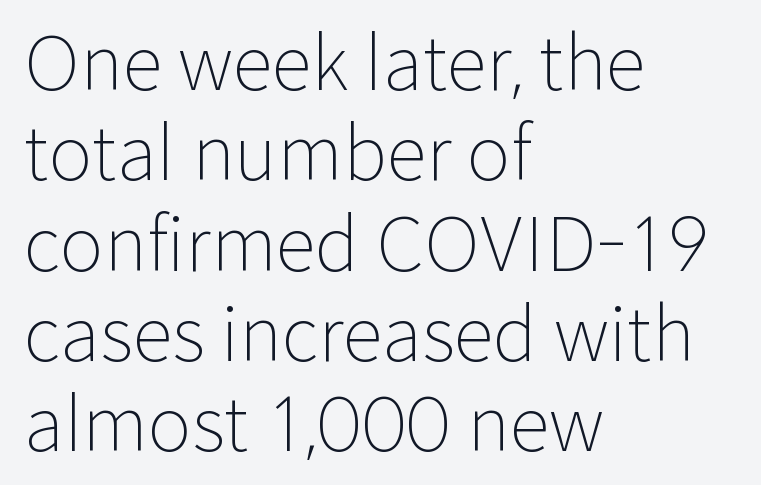
The image shows 74 px light sans-serif type, upright; set left-aligned, line spacing 1.22x, normal letter spacing, not underlined; low stroke contrast and a medium x-height.
